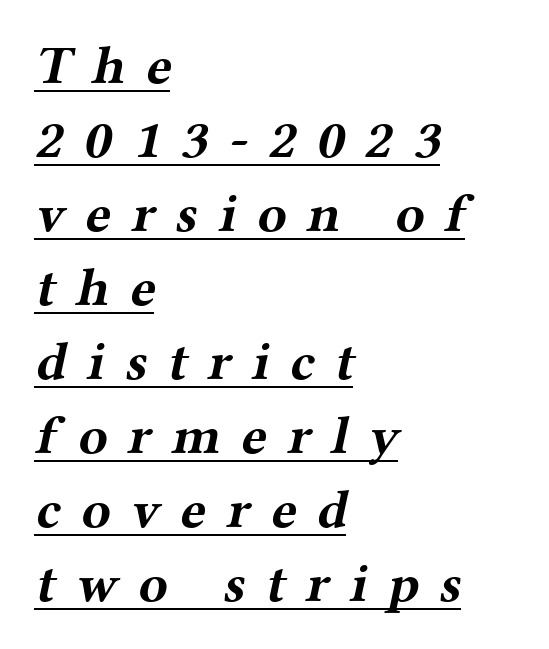
{"serif": "yes", "bold": "yes", "weight": "bold", "width": "wide", "stroke_contrast": "medium", "x_height": "medium", "monospaced": "no", "underline": "yes", "align": "left", "line_spacing": "normal", "line_spacing_ratio": 1.37, "letter_spacing": "wide", "letter_spacing_em": 0.38, "glyph_px": 54}
